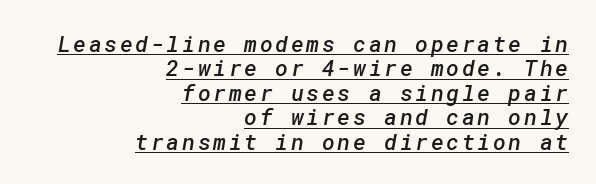
Underlining? Definitely there. Firm but not heavy-handed strokes: this text is semibold. Tightly led — the rows are bunched. The passage is arranged like a letterhead date or caption credit — flush right.
